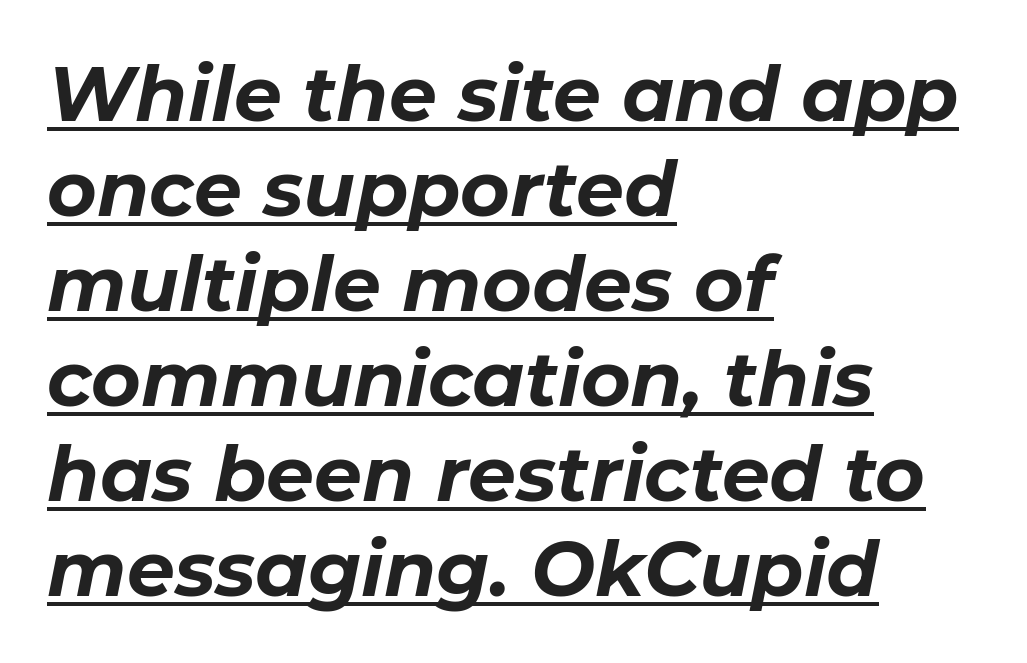
The image shows 76 px bold type, italic (leaning right); set left-aligned, normal line spacing (1.25x), normal letter spacing, underlined; low stroke contrast and a medium x-height.
